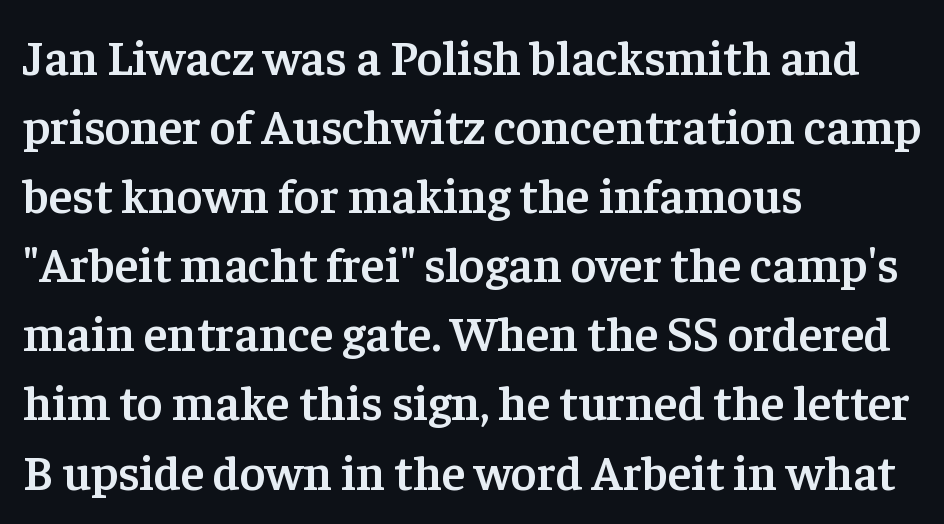
{"serif": "yes", "italic": "no", "bold": "semi", "weight": "semibold", "width": "normal", "stroke_contrast": "low", "x_height": "medium", "monospaced": "no", "underline": "no", "align": "left", "line_spacing": "normal", "line_spacing_ratio": 1.41, "letter_spacing": "normal", "letter_spacing_em": 0.0, "glyph_px": 49}
